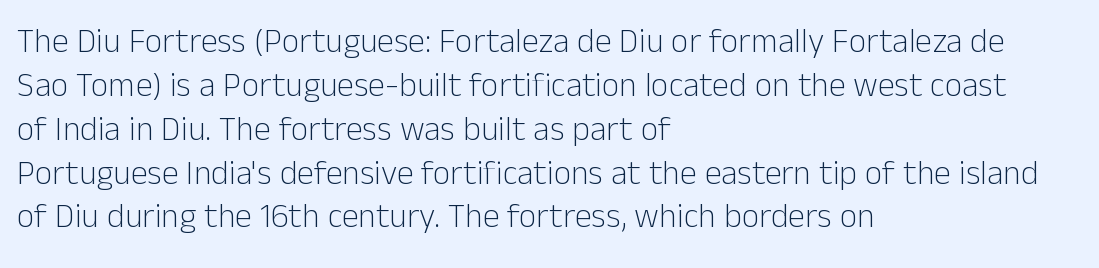
The image shows 34 px light sans-serif type, upright; set left-aligned, normal line spacing (1.29x), normal letter spacing, not underlined; low stroke contrast and a medium x-height.
